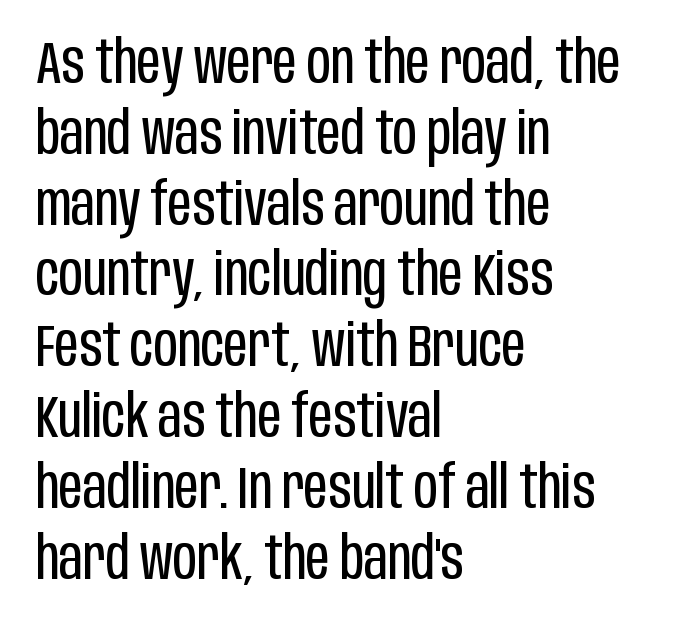
{"serif": "no", "italic": "no", "bold": "no", "weight": "regular", "width": "condensed", "stroke_contrast": "low", "x_height": "large", "monospaced": "no", "underline": "no", "align": "left", "line_spacing_ratio": 1.2, "letter_spacing": "normal", "letter_spacing_em": 0.0, "glyph_px": 59}
